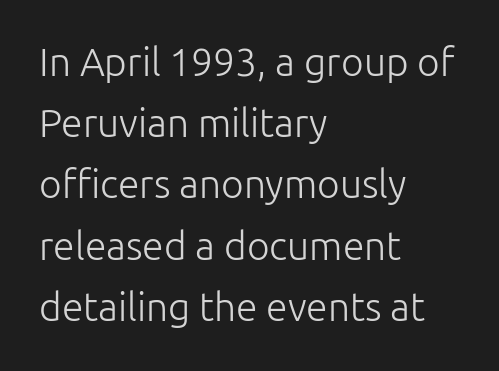
Reading down the column, the eye jumps a familiar distance to each next line. The typeface has the unassuming heft of standard copy or less. Bare-footed words on every line. These lines keep a tight, regular rhythm from letter to letter. You can tell it's not italic because the verticals are truly vertical. Line beginnings align vertically; line endings do not.
